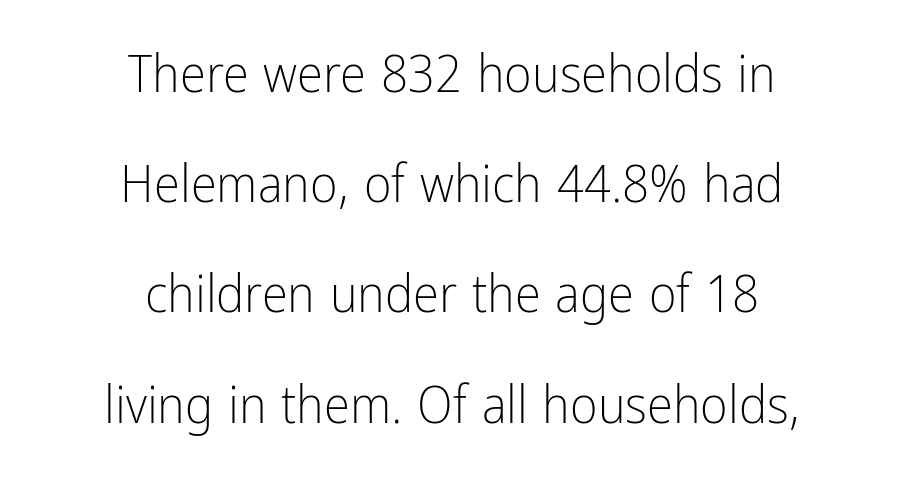
The image shows 53 px light, condensed sans-serif type, upright; set centered, loose line spacing (2.08x), normal letter spacing, not underlined; low stroke contrast and a medium x-height.
